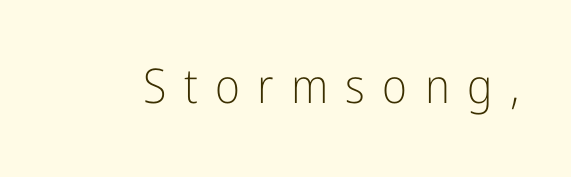
The image shows 48 px light, condensed sans-serif type, upright; set unusually wide letter spacing (+0.36 em), not underlined; low stroke contrast and a medium x-height.
